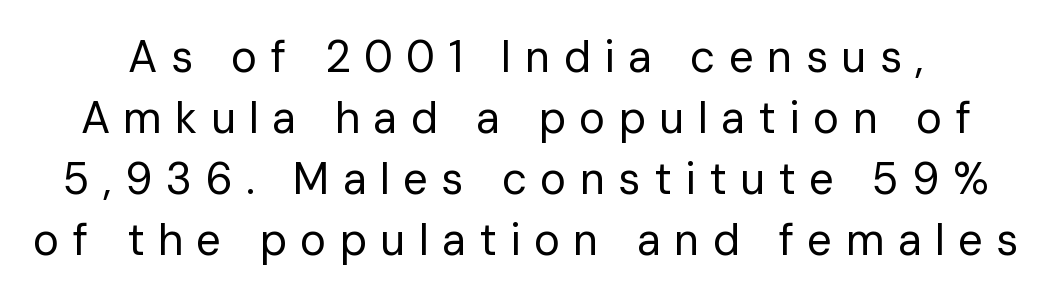
Q: Is the text bold? A: No.
Q: Is the text italic (slanted)? A: No, it is upright.
Q: Is the typeface a serif or a sans-serif typeface? A: Sans-serif.
Q: Is the text underlined? A: No.
Q: Is the spacing between letters normal or unusually wide? A: Unusually wide.
Q: Is the spacing between lines tight, normal or loose? A: Normal.
Q: Width (condensed, normal, or wide)? A: Normal.
Q: Stroke contrast? A: Low.
Q: x-height? A: Medium.
Q: Monospaced? A: No.
